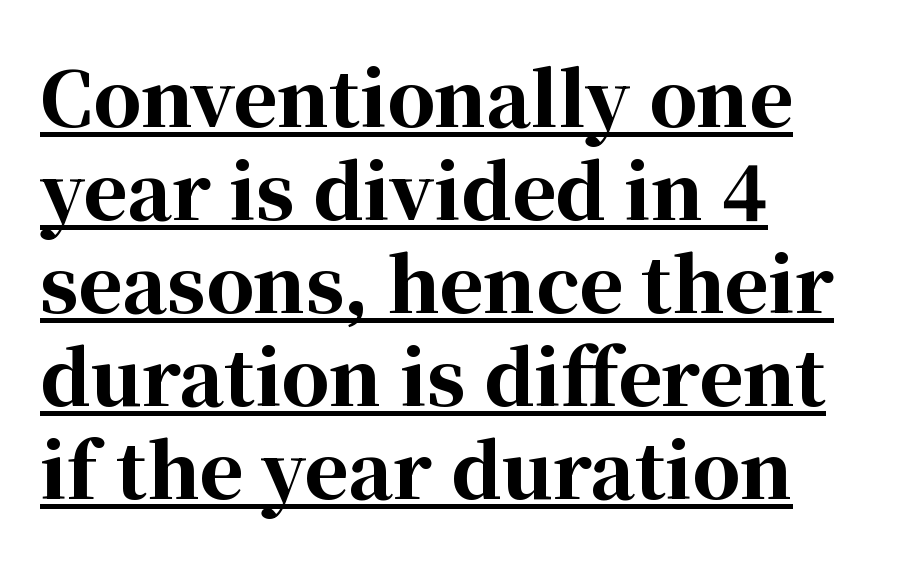
{"serif": "yes", "italic": "no", "bold": "yes", "weight": "bold", "width": "normal", "stroke_contrast": "high", "x_height": "medium", "monospaced": "no", "underline": "yes", "align": "left", "line_spacing_ratio": 1.24, "letter_spacing": "normal", "letter_spacing_em": 0.0, "glyph_px": 75}
